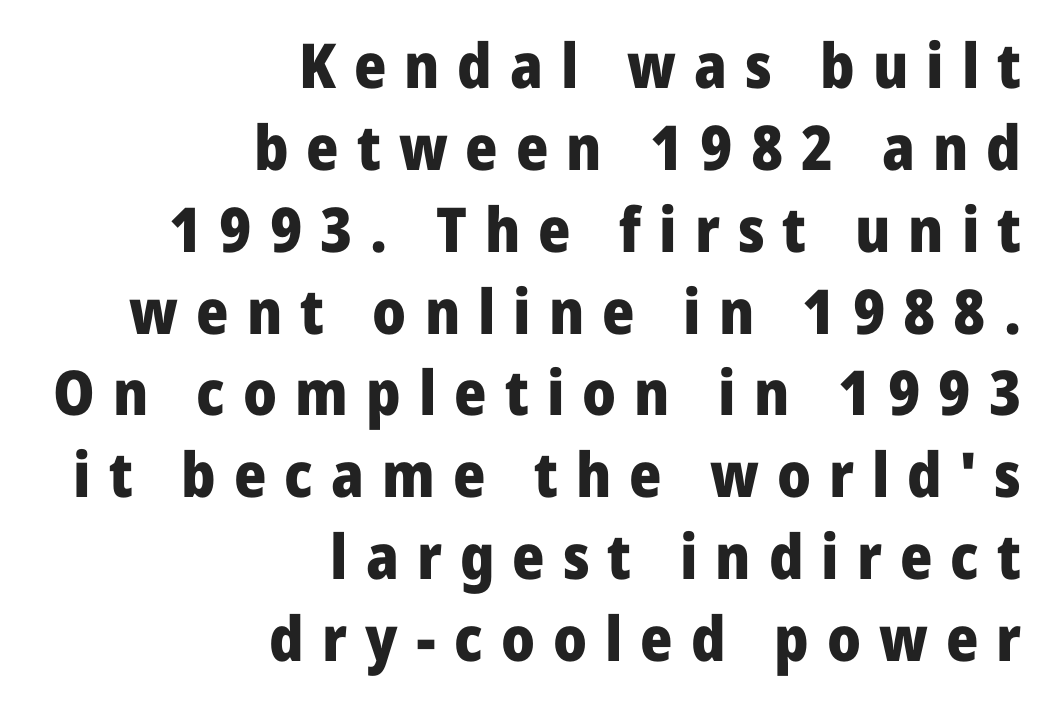
The image shows 62 px heavy sans-serif type, upright; set right-aligned, normal line spacing (1.32x), unusually wide letter spacing (+0.29 em), not underlined; low stroke contrast and a medium x-height.
